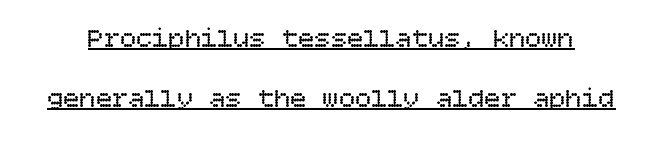
Q: Is the text bold? A: No.
Q: Is the text italic (slanted)? A: No, it is upright.
Q: Is the text underlined? A: Yes.
Q: Is the spacing between letters normal or unusually wide? A: Normal.
Q: Is the spacing between lines tight, normal or loose? A: Loose.
